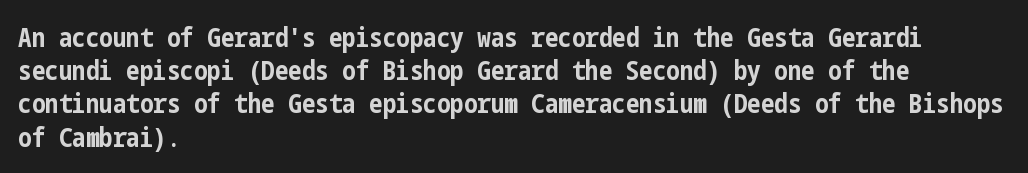
The image shows 27 px bold type, upright; set left-aligned, line spacing 1.23x, normal letter spacing, not underlined.
